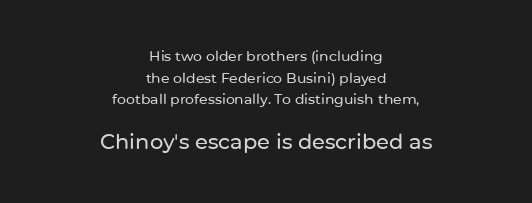
Q: Is the text italic (slanted)? A: No, it is upright.
Q: Is the text underlined? A: No.
Q: How is the paragraph aligned? A: Centered.
Q: Is the spacing between letters normal or unusually wide? A: Normal.
Q: Is the spacing between lines tight, normal or loose? A: Normal.
Q: Which block of text is set in a larger size, the first (top) or the second (bottom)? A: The second (bottom) one.
